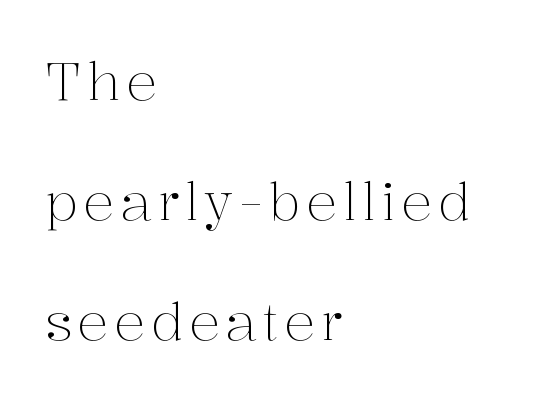
Q: Is the text bold? A: No.
Q: Is the text italic (slanted)? A: No, it is upright.
Q: Is the typeface a serif or a sans-serif typeface? A: Serif.
Q: Is the text underlined? A: No.
Q: How is the paragraph aligned? A: Left-aligned.
Q: Is the spacing between lines tight, normal or loose? A: Loose.
Q: Width (condensed, normal, or wide)? A: Normal.
Q: Stroke contrast? A: Medium.
Q: x-height? A: Medium.
Q: Monospaced? A: No.
